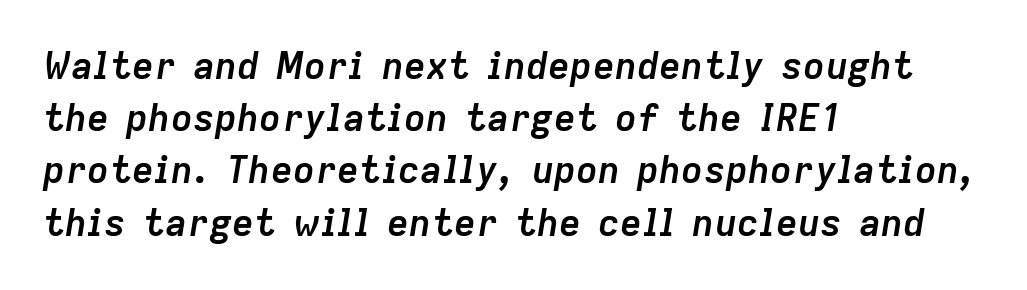
The image shows 37 px semibold type, italic (leaning right); set left-aligned, normal line spacing (1.41x), normal letter spacing, not underlined; low stroke contrast and a medium x-height.
